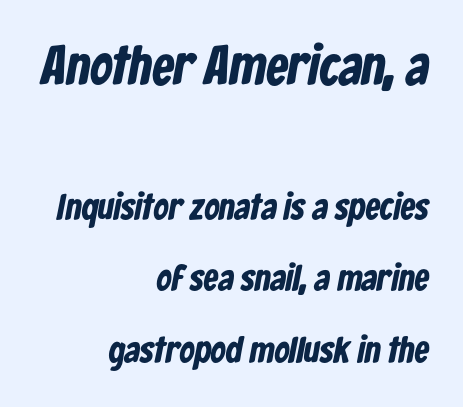
Where is the straight margin? On the right. A typesetter would call this leading open, well beyond the default. Typographically, this falls in the sans-serif category. The letters in the upper block stand taller than those in the block below. Short note: letters normally spaced. Students, this is bold: see how much ink each stroke carries.
